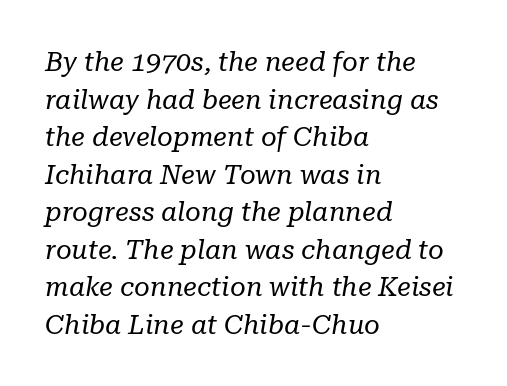
{"italic": "yes", "lean": "right", "slant_degrees": 10, "bold": "no", "underline": "no", "align": "left", "line_spacing": "normal", "line_spacing_ratio": 1.39, "letter_spacing": "normal", "letter_spacing_em": 0.0, "glyph_px": 27}
